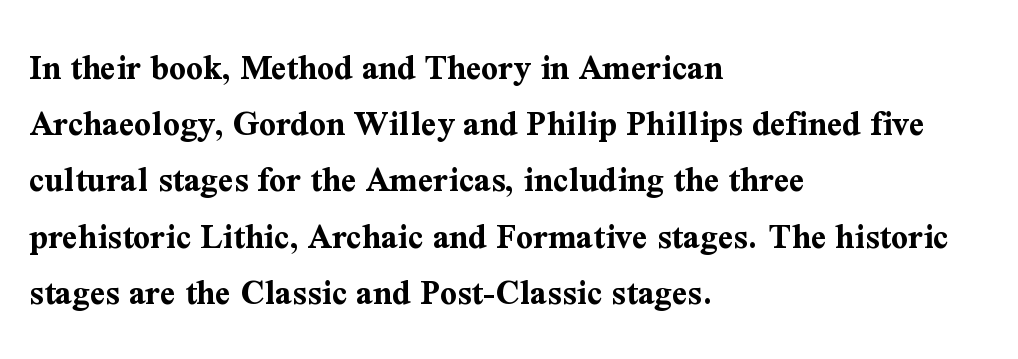
Horizontally, the lines are justified to the leading edge only. Spacing verdict: proportional, widths tailored to each character. Look at the stroke-to-counter ratio: heavy, a bold. There is no visible air inserted between adjacent glyphs.
